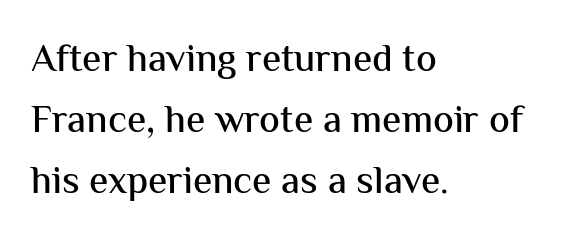
Each letter keeps its own natural width here, so spacing adapts to shape. The letterforms sit shoulder to shoulder at normal distance. Left-aligned paragraph, ragged on the right. Baseline-to-baseline distance is the conventional proportion of letter height.
